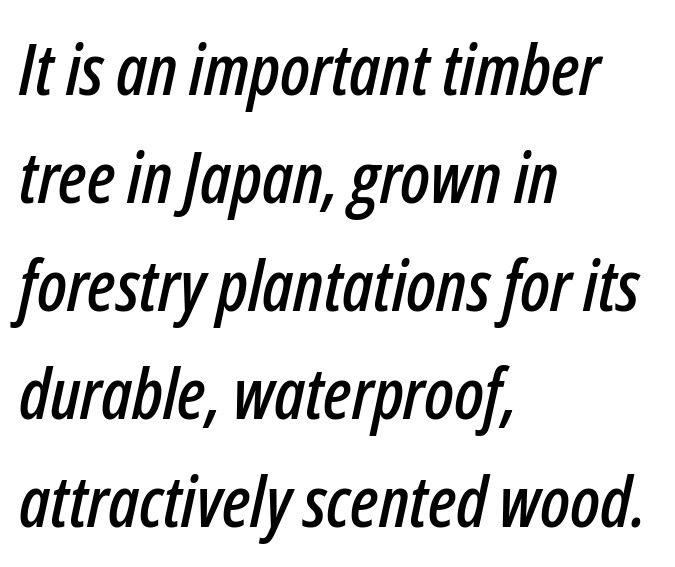
The image shows 71 px condensed type, italic (leaning right); set left-aligned, normal line spacing (1.52x), normal letter spacing, not underlined; low stroke contrast and a medium x-height.
